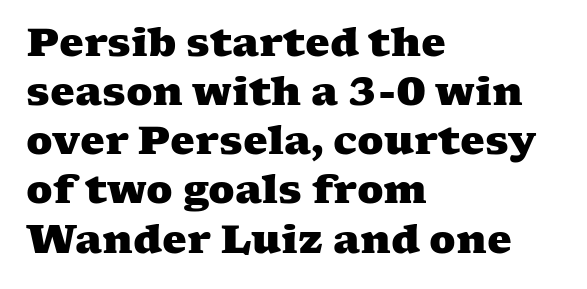
Q: Is the text bold? A: Yes.
Q: Is the typeface a serif or a sans-serif typeface? A: Serif.
Q: Is the text underlined? A: No.
Q: How is the paragraph aligned? A: Left-aligned.
Q: Is the spacing between letters normal or unusually wide? A: Normal.
Q: Is the spacing between lines tight, normal or loose? A: Normal.
Q: Width (condensed, normal, or wide)? A: Wide.
Q: Stroke contrast? A: Medium.
Q: x-height? A: Medium.
Q: Monospaced? A: No.
